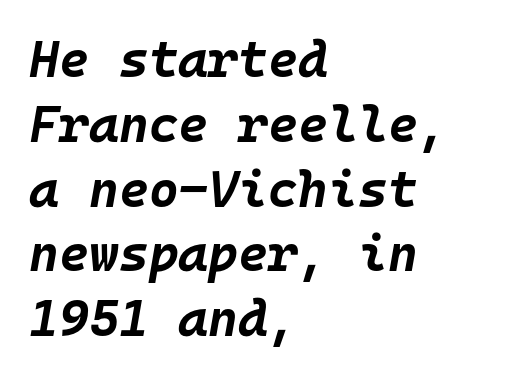
The image shows 51 px bold type, italic (leaning right), monospaced; set left-aligned, normal line spacing (1.27x), normal letter spacing, not underlined; low stroke contrast and a large x-height.
